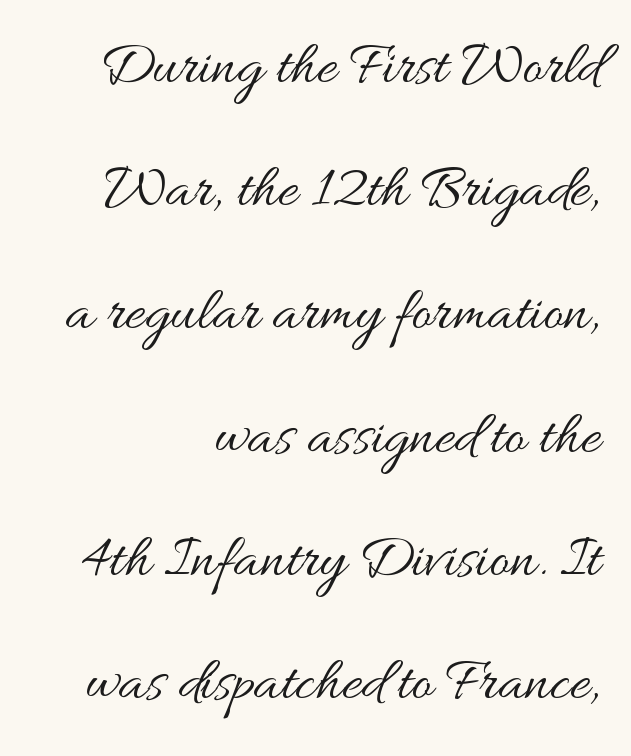
{"bold": "no", "weight": "regular", "width": "wide", "stroke_contrast": "medium", "x_height": "small", "monospaced": "no", "underline": "no", "align": "right", "line_spacing": "loose", "line_spacing_ratio": 2.02, "letter_spacing": "normal", "letter_spacing_em": 0.0, "glyph_px": 61}
